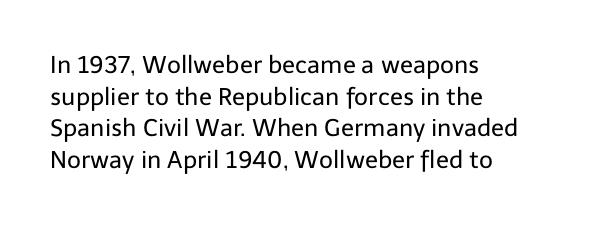
Q: Is the text bold? A: No.
Q: Is the text italic (slanted)? A: No, it is upright.
Q: Is the text underlined? A: No.
Q: How is the paragraph aligned? A: Left-aligned.
Q: Is the spacing between letters normal or unusually wide? A: Normal.
Q: Is the spacing between lines tight, normal or loose? A: Normal.
